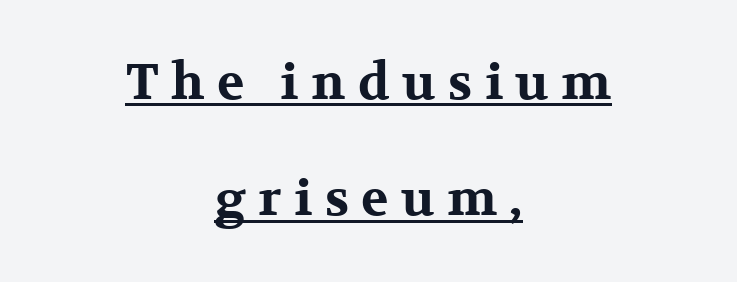
The image shows 50 px bold, wide serif type, upright; set centered, loose line spacing (2.33x), unusually wide letter spacing (+0.25 em), underlined; medium stroke contrast and a medium x-height.
